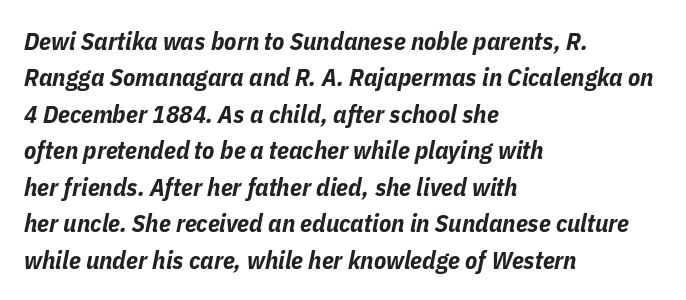
Q: Is the text bold? A: Yes.
Q: Is the text italic (slanted)? A: Yes, it leans right by about 11 degrees.
Q: Is the text underlined? A: No.
Q: How is the paragraph aligned? A: Left-aligned.
Q: Is the spacing between letters normal or unusually wide? A: Normal.
Q: Is the spacing between lines tight, normal or loose? A: Normal.
